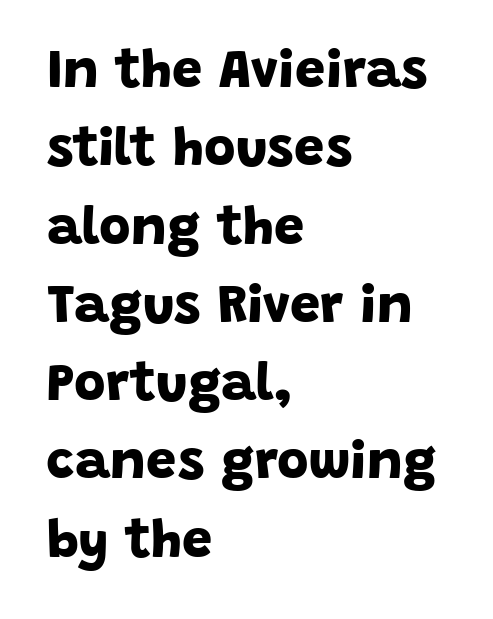
Q: Is the text bold? A: Yes.
Q: Is the typeface a serif or a sans-serif typeface? A: Sans-serif.
Q: Is the text underlined? A: No.
Q: How is the paragraph aligned? A: Left-aligned.
Q: Is the spacing between letters normal or unusually wide? A: Normal.
Q: Is the spacing between lines tight, normal or loose? A: Normal.
Q: Width (condensed, normal, or wide)? A: Normal.
Q: Stroke contrast? A: Low.
Q: x-height? A: Large.
Q: Monospaced? A: No.
